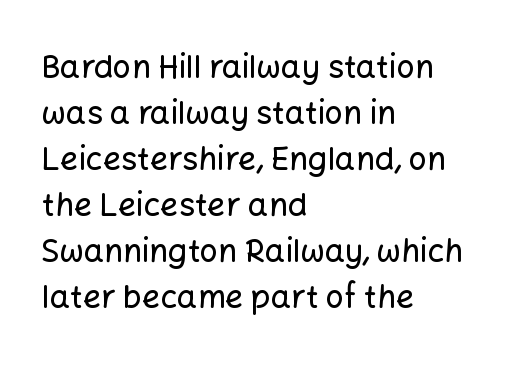
If you measured baseline to baseline, you'd find a middling distance. Characters remain perfectly vertical along every line. The text was rendered using a sans face with plain stroke endings. Is this a fixed-width face? No — the glyphs have proportional, varying widths. The specimen omits any rule beneath the text block's lines.
